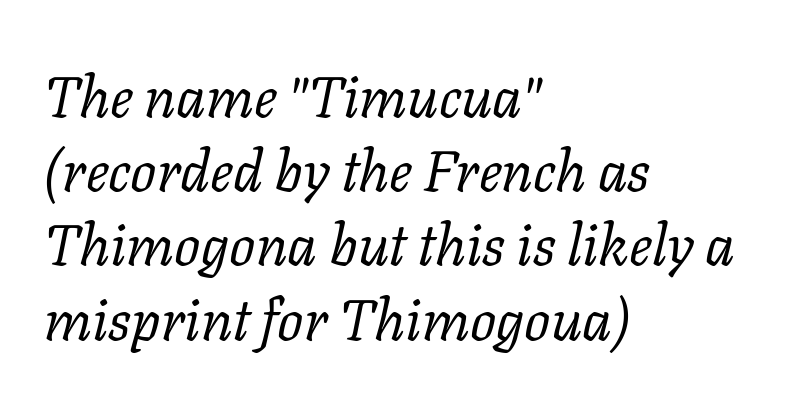
Q: Is the text bold? A: No.
Q: Is the text italic (slanted)? A: Yes, it leans right by about 11 degrees.
Q: Is the typeface a serif or a sans-serif typeface? A: Serif.
Q: Is the text underlined? A: No.
Q: How is the paragraph aligned? A: Left-aligned.
Q: Is the spacing between letters normal or unusually wide? A: Normal.
Q: Is the spacing between lines tight, normal or loose? A: Normal.
Q: Width (condensed, normal, or wide)? A: Normal.
Q: Stroke contrast? A: Low.
Q: x-height? A: Medium.
Q: Monospaced? A: No.
